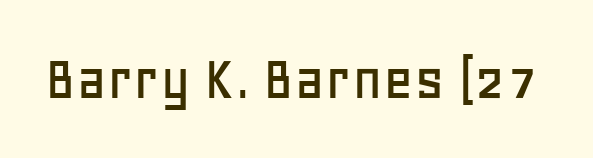
Think of a printed novel: that variable character pitch is what you see here. Tracking here is standard; glyphs follow each other at the usual distance. The lettering stays uniformly vertical, giving the passage a roman look. This rendering employs a face without finishing strokes, i.e., a sans-serif. Descenders hang freely into open space.
